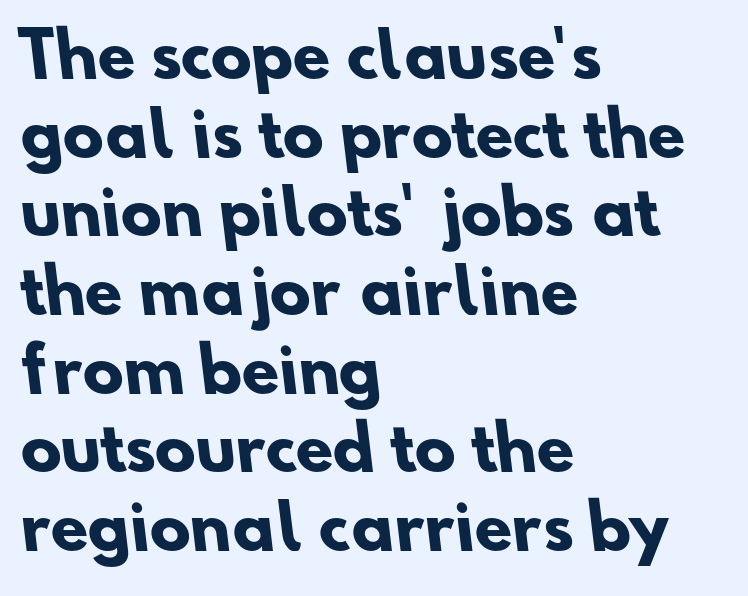
Q: Is the text bold? A: Yes.
Q: Is the typeface a serif or a sans-serif typeface? A: Sans-serif.
Q: Is the text underlined? A: No.
Q: How is the paragraph aligned? A: Left-aligned.
Q: Is the spacing between letters normal or unusually wide? A: Normal.
Q: Is the spacing between lines tight, normal or loose? A: Normal.
Q: Width (condensed, normal, or wide)? A: Normal.
Q: Stroke contrast? A: Low.
Q: x-height? A: Small.
Q: Monospaced? A: No.
